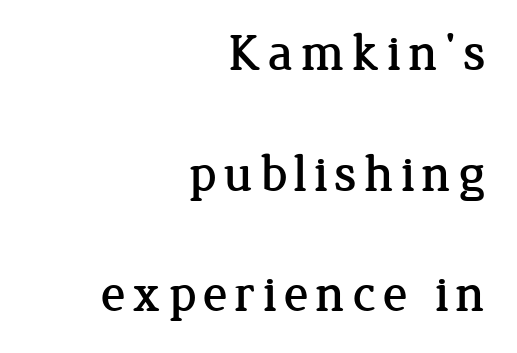
The leading is generous, giving the passage an open texture. Note the varied advance widths — an 'i' is clearly narrower than an 'm'. The text was rendered using a seriffed face with decorative stroke endings. The compositor pushed each line to the right boundary. Do the letters lean? They stand straight. Letters rest on an invisible, unmarked baseline.
